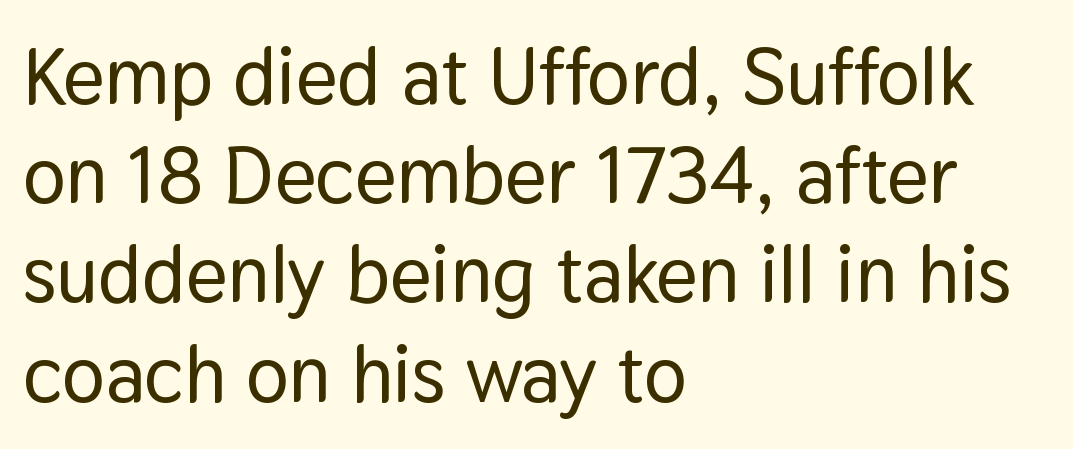
The image shows 80 px sans-serif type, upright; set left-aligned, line spacing 1.24x, normal letter spacing, not underlined; low stroke contrast and a medium x-height.
